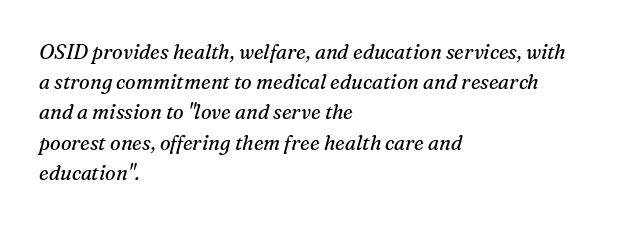
The image shows 20 px text type, italic (leaning right); set left-aligned, normal line spacing (1.51x), normal letter spacing, not underlined.
